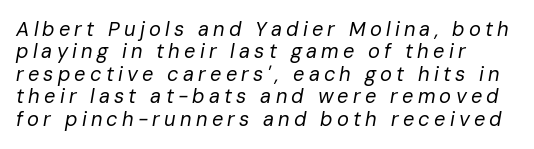
These lines were composed using italics. Weight: in the light-to-regular range. Glance below the letters and you will spot only blank space. Leading: reduced. Alignment: flush left. Compared with typical body copy, the letter spacing here is much looser.
